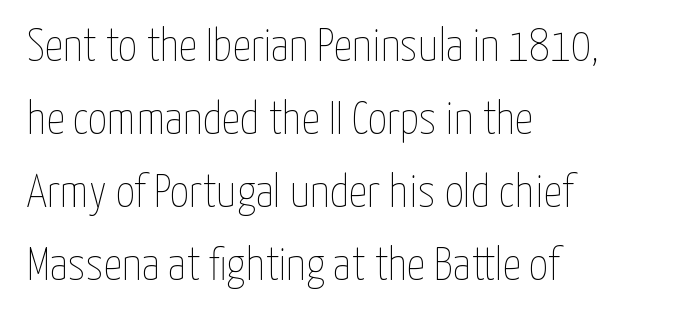
Q: Is the text bold? A: No.
Q: Is the text italic (slanted)? A: No, it is upright.
Q: Is the text underlined? A: No.
Q: How is the paragraph aligned? A: Left-aligned.
Q: Is the spacing between letters normal or unusually wide? A: Normal.
Q: Is the spacing between lines tight, normal or loose? A: Normal.
Q: Width (condensed, normal, or wide)? A: Condensed.
Q: Stroke contrast? A: Low.
Q: x-height? A: Medium.
Q: Monospaced? A: No.
